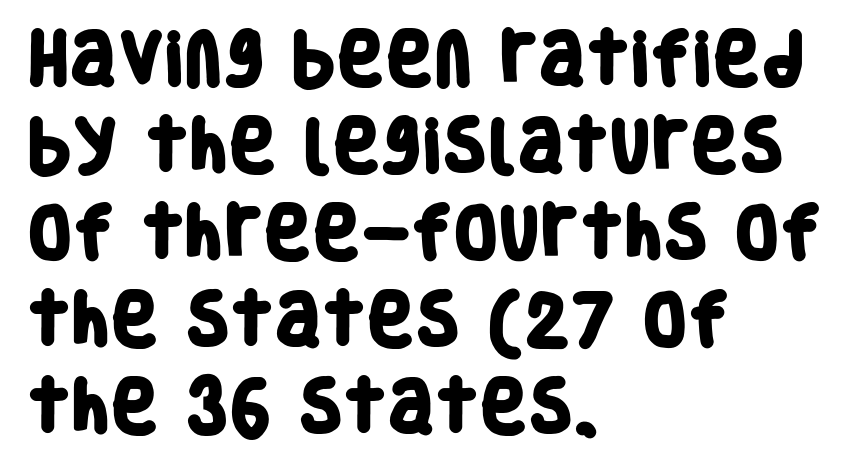
{"serif": "no", "bold": "yes", "weight": "heavy", "width": "condensed", "stroke_contrast": "low", "x_height": "large", "monospaced": "no", "underline": "no", "align": "left", "line_spacing": "normal", "line_spacing_ratio": 1.5, "letter_spacing": "normal", "letter_spacing_em": 0.0, "glyph_px": 58}
